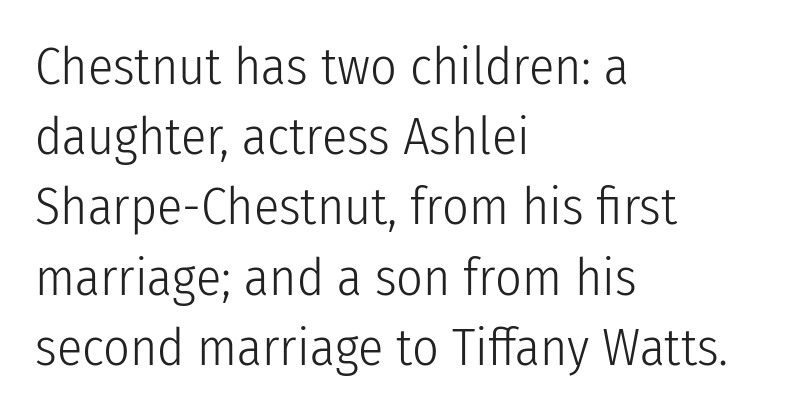
{"serif": "no", "italic": "no", "bold": "no", "weight": "light", "width": "condensed", "stroke_contrast": "low", "x_height": "medium", "monospaced": "no", "underline": "no", "align": "left", "line_spacing": "normal", "line_spacing_ratio": 1.35, "letter_spacing": "normal", "letter_spacing_em": 0.0, "glyph_px": 52}
